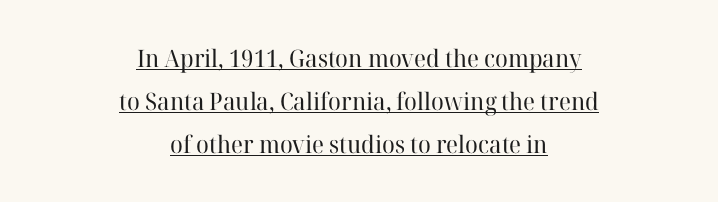
The image shows 24 px text type, upright; set centered, line spacing 1.79x, normal letter spacing, underlined.
